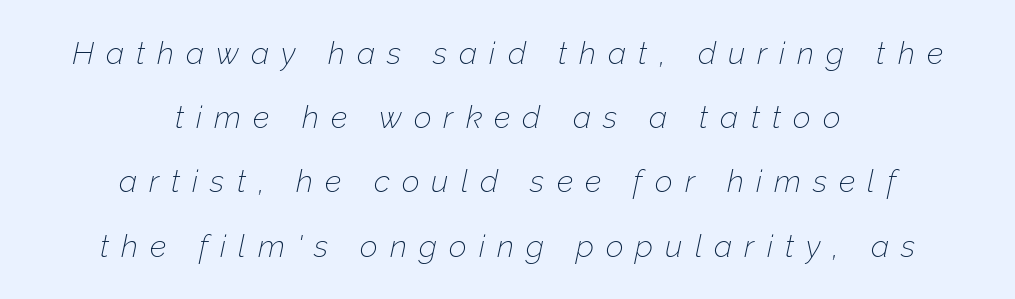
Horizontal alignment here is central, giving a formal, balanced look. Quick note: italic. Only glyphs here, with clear space below each row. The horizontal fit of the characters is loose and conspicuously gappy. The passage shown stacks its lines with a broad gap. A light-to-regular cut is what we see here.
